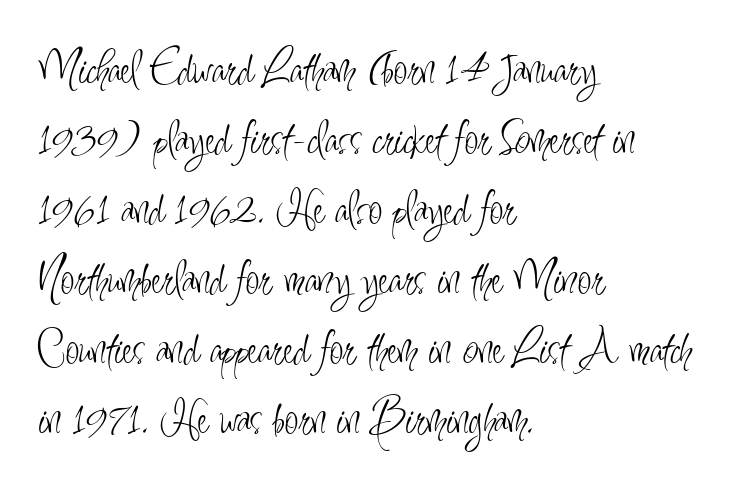
There is no visible air inserted between adjacent glyphs. Examine the stroke ends and you'll find no serifs. These lines are rendered in a variable-pitch font. One glance says typical: line gaps are just what's usual. The ragged edge is on the right, which tells us the setting is flush left. Bare-footed words on every line.
